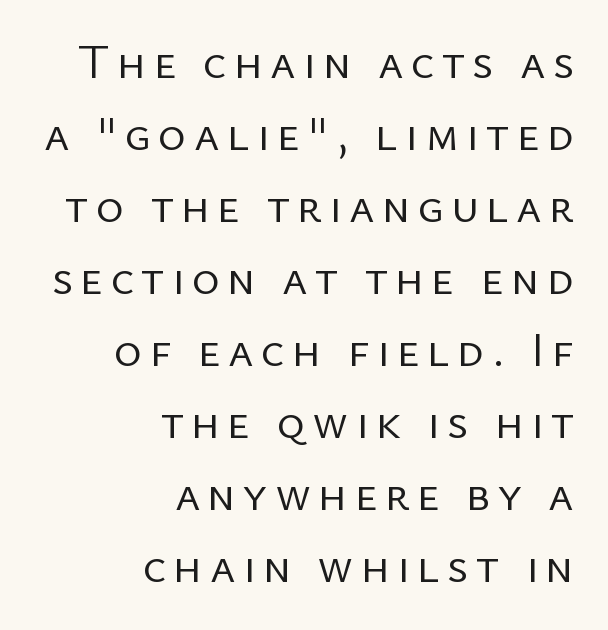
Q: Is the text bold? A: No.
Q: Is the text italic (slanted)? A: No, it is upright.
Q: Is the typeface a serif or a sans-serif typeface? A: Sans-serif.
Q: Is the text underlined? A: No.
Q: How is the paragraph aligned? A: Right-aligned.
Q: Is the spacing between lines tight, normal or loose? A: Normal.
Q: Width (condensed, normal, or wide)? A: Normal.
Q: Stroke contrast? A: Low.
Q: x-height? A: Medium.
Q: Monospaced? A: No.
